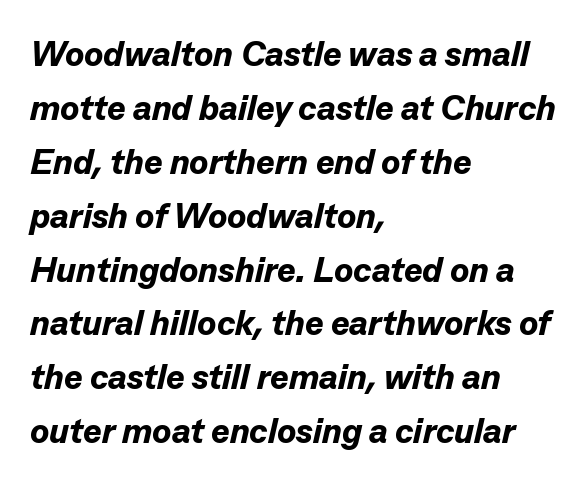
Q: Is the text bold? A: Yes.
Q: Is the text italic (slanted)? A: Yes, it leans right by about 13 degrees.
Q: Is the text underlined? A: No.
Q: How is the paragraph aligned? A: Left-aligned.
Q: Is the spacing between letters normal or unusually wide? A: Normal.
Q: Is the spacing between lines tight, normal or loose? A: Normal.
Q: Width (condensed, normal, or wide)? A: Normal.
Q: Stroke contrast? A: Low.
Q: x-height? A: Medium.
Q: Monospaced? A: No.
